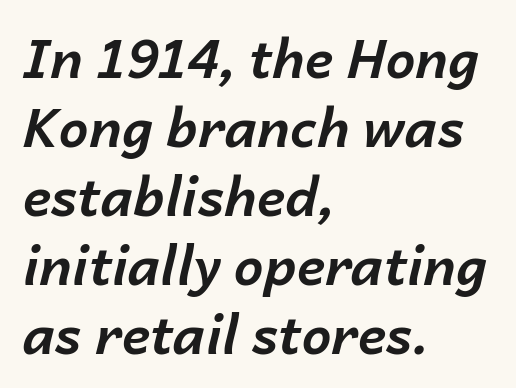
{"italic": "yes", "lean": "right", "slant_degrees": 14, "bold": "yes", "weight": "bold", "width": "normal", "stroke_contrast": "low", "x_height": "medium", "monospaced": "no", "underline": "no", "align": "left", "line_spacing": "normal", "line_spacing_ratio": 1.3, "letter_spacing": "normal", "letter_spacing_em": 0.0, "glyph_px": 53}
